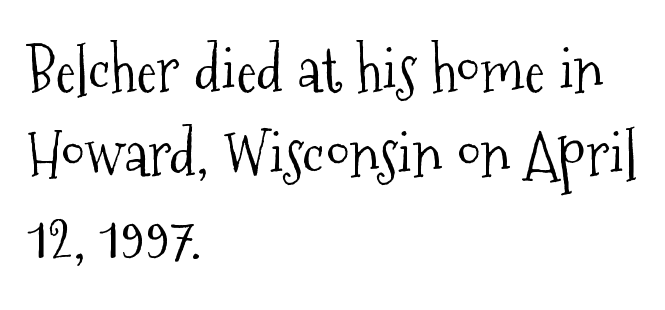
Character widths vary here, with narrow letters taking less room than wide ones. Inter-character spacing is left at the font's built-in metrics. You can tell it's not italic because the verticals are truly vertical. Descender tails drop into unmarked territory.
